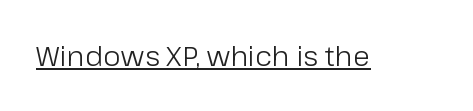
Q: Is the text bold? A: No.
Q: Is the text italic (slanted)? A: No, it is upright.
Q: Is the typeface a serif or a sans-serif typeface? A: Sans-serif.
Q: Is the text underlined? A: Yes.
Q: Is the spacing between letters normal or unusually wide? A: Normal.
Q: Width (condensed, normal, or wide)? A: Normal.
Q: Stroke contrast? A: Low.
Q: x-height? A: Medium.
Q: Monospaced? A: No.
